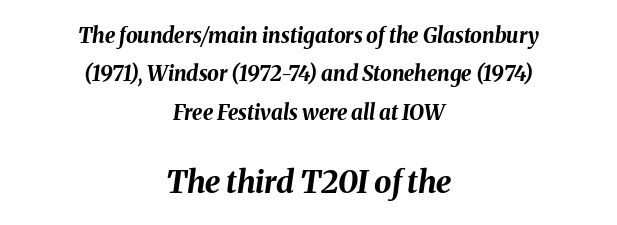
Q: Is the text bold? A: Yes.
Q: Is the text italic (slanted)? A: Yes, it leans right by about 8 degrees.
Q: Is the text underlined? A: No.
Q: How is the paragraph aligned? A: Centered.
Q: Is the spacing between letters normal or unusually wide? A: Normal.
Q: Which block of text is set in a larger size, the first (top) or the second (bottom)? A: The second (bottom) one.
Q: Width (condensed, normal, or wide)? A: Normal.
Q: Stroke contrast? A: Medium.
Q: x-height? A: Medium.
Q: Monospaced? A: No.
